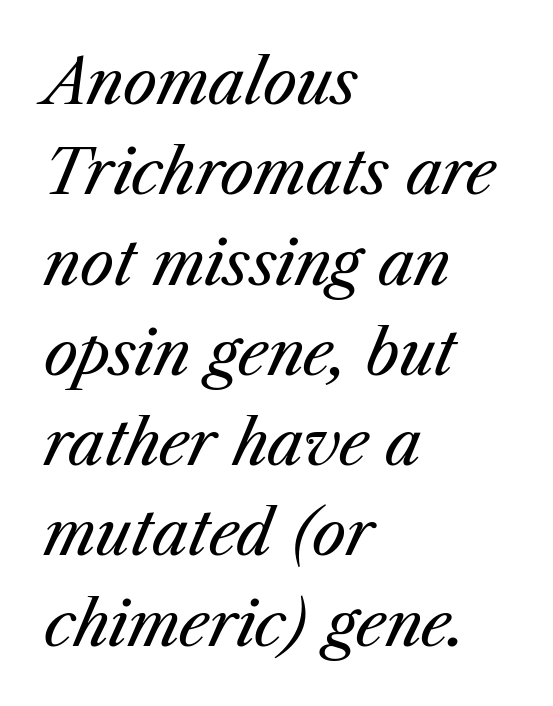
{"italic": "yes", "lean": "right", "slant_degrees": 23, "bold": "no", "weight": "regular", "width": "normal", "stroke_contrast": "medium", "x_height": "medium", "monospaced": "no", "underline": "no", "align": "left", "line_spacing": "normal", "line_spacing_ratio": 1.48, "letter_spacing": "normal", "letter_spacing_em": 0.0, "glyph_px": 61}
